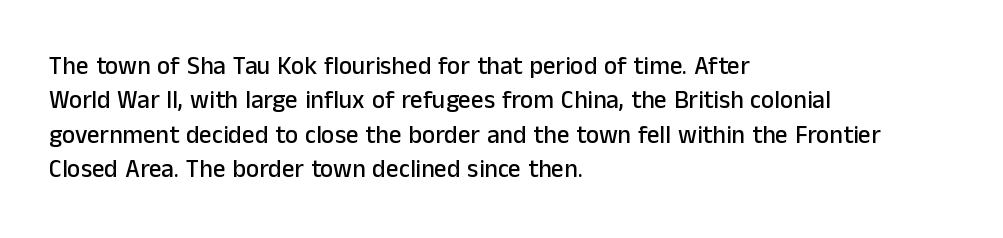
{"italic": "no", "underline": "no", "align": "left", "line_spacing": "normal", "line_spacing_ratio": 1.38, "letter_spacing": "normal", "letter_spacing_em": 0.0, "glyph_px": 25}
